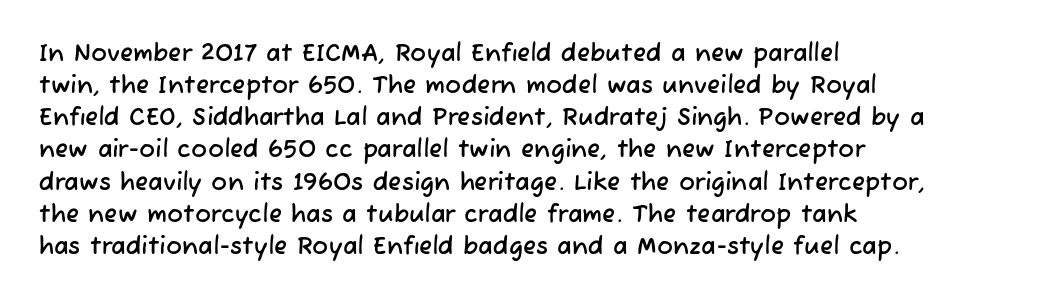
Q: Is the text underlined? A: No.
Q: How is the paragraph aligned? A: Left-aligned.
Q: Is the spacing between letters normal or unusually wide? A: Normal.
Q: Is the spacing between lines tight, normal or loose? A: Normal.
